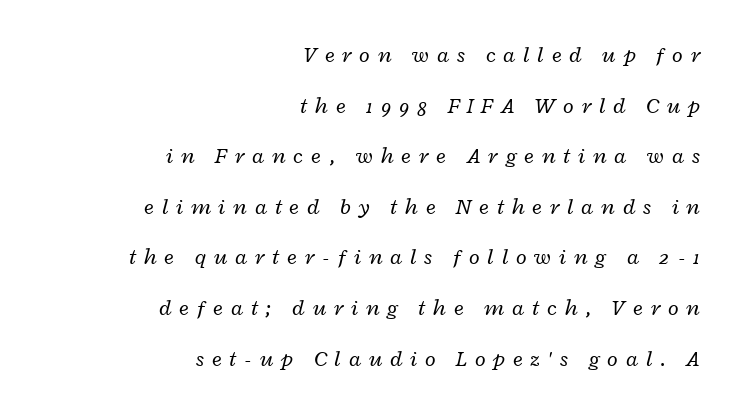
The image shows 22 px text type, italic (leaning right); set right-aligned, loose line spacing (2.3x), unusually wide letter spacing (+0.36 em), not underlined.
